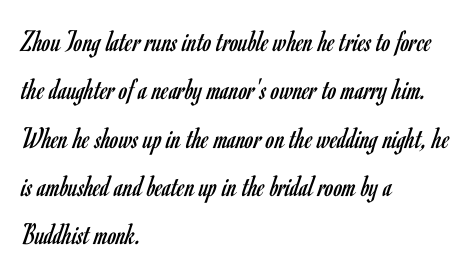
Unlike a traditional serif, this face leaves its strokes unadorned. The font sits on the lighter half of the weight spectrum, regular included. Letter spacing: default.
